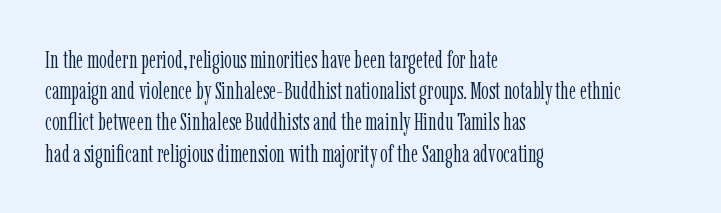
{"italic": "no", "bold": "no", "underline": "no", "align": "left", "line_spacing": "normal", "line_spacing_ratio": 1.3, "letter_spacing": "normal", "letter_spacing_em": 0.0, "glyph_px": 24}
